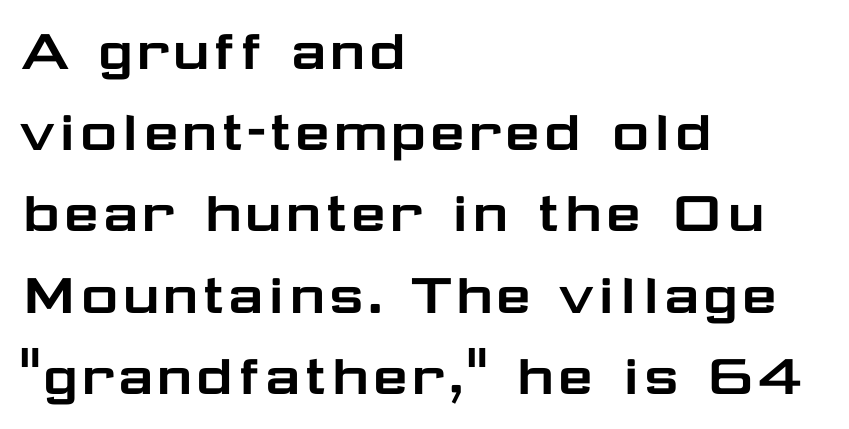
Q: Is the text italic (slanted)? A: No, it is upright.
Q: Is the typeface a serif or a sans-serif typeface? A: Sans-serif.
Q: Is the text underlined? A: No.
Q: How is the paragraph aligned? A: Left-aligned.
Q: Is the spacing between letters normal or unusually wide? A: Normal.
Q: Is the spacing between lines tight, normal or loose? A: Normal.
Q: Width (condensed, normal, or wide)? A: Wide.
Q: Stroke contrast? A: Low.
Q: x-height? A: Medium.
Q: Monospaced? A: No.
